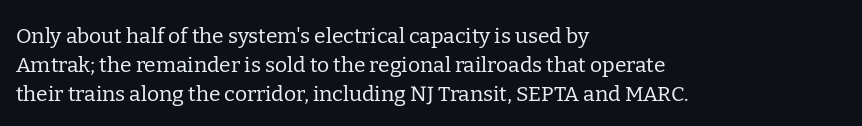
Tracking here is standard; glyphs follow each other at the usual distance. Heft: none added — not bold. These lines are set flush left with a ragged right edge. The letters stand straight up with perfectly vertical stems. Has an underline been added? It has not.
